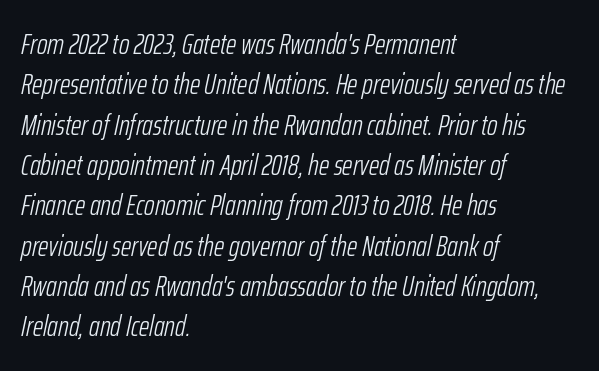
{"italic": "yes", "lean": "right", "slant_degrees": 12, "bold": "no", "weight": "light", "width": "condensed", "stroke_contrast": "low", "x_height": "medium", "monospaced": "no", "underline": "no", "align": "left", "line_spacing": "normal", "line_spacing_ratio": 1.39, "letter_spacing": "normal", "letter_spacing_em": 0.0, "glyph_px": 29}
